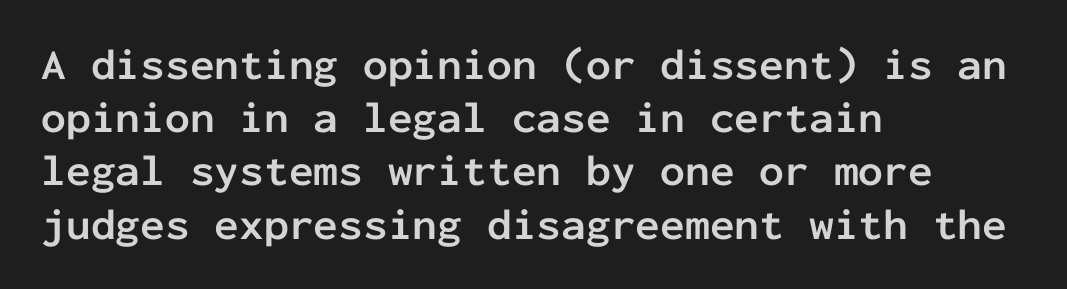
Q: Is the text bold? A: Yes.
Q: Is the text italic (slanted)? A: No, it is upright.
Q: Is the typeface a serif or a sans-serif typeface? A: Sans-serif.
Q: Is the text underlined? A: No.
Q: How is the paragraph aligned? A: Left-aligned.
Q: Is the spacing between letters normal or unusually wide? A: Normal.
Q: Width (condensed, normal, or wide)? A: Normal.
Q: Stroke contrast? A: Low.
Q: x-height? A: Medium.
Q: Monospaced? A: Yes.
